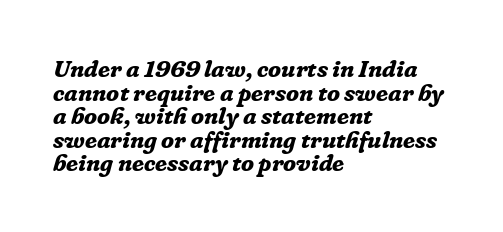
{"italic": "yes", "lean": "right", "slant_degrees": 16, "bold": "yes", "underline": "no", "align": "left", "line_spacing": "tight", "line_spacing_ratio": 0.98, "letter_spacing": "normal", "letter_spacing_em": 0.0, "glyph_px": 24}
